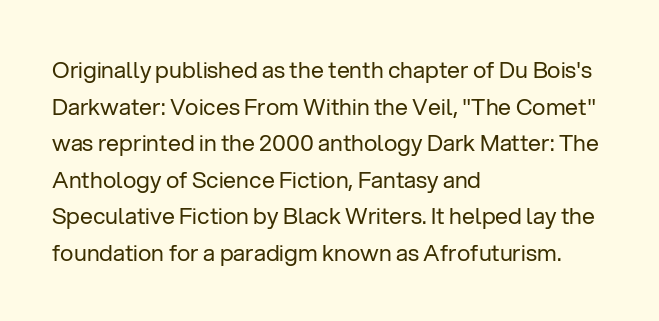
{"italic": "no", "bold": "no", "underline": "no", "align": "left", "line_spacing": "normal", "line_spacing_ratio": 1.59, "letter_spacing": "normal", "letter_spacing_em": 0.0, "glyph_px": 23}
